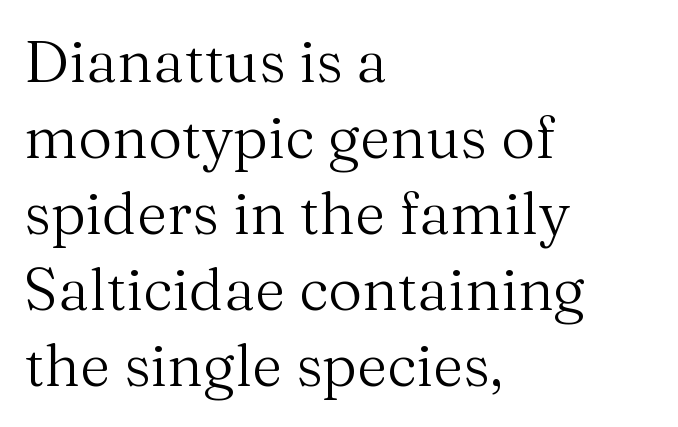
Q: Is the text bold? A: No.
Q: Is the text italic (slanted)? A: No, it is upright.
Q: Is the typeface a serif or a sans-serif typeface? A: Serif.
Q: Is the text underlined? A: No.
Q: How is the paragraph aligned? A: Left-aligned.
Q: Is the spacing between letters normal or unusually wide? A: Normal.
Q: Is the spacing between lines tight, normal or loose? A: Normal.
Q: Width (condensed, normal, or wide)? A: Normal.
Q: Stroke contrast? A: Medium.
Q: x-height? A: Medium.
Q: Monospaced? A: No.
